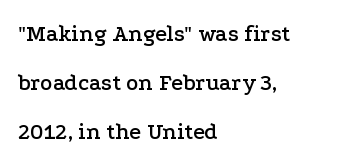
{"italic": "no", "underline": "no", "align": "left", "line_spacing": "loose", "line_spacing_ratio": 2.14, "letter_spacing": "normal", "letter_spacing_em": 0.0, "glyph_px": 23}
